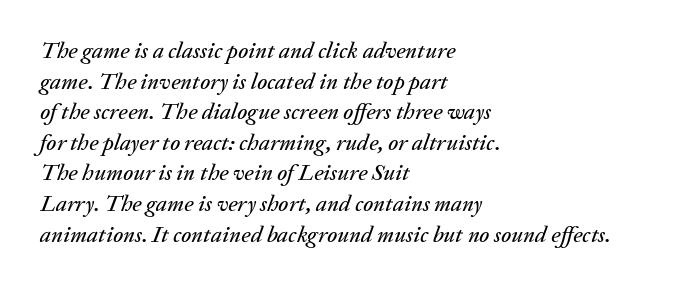
Observe the lean: these are italic letterforms. In terms of leading, this rendering sits right in the middle. Every row of glyphs begins at an identical x-position on the left. Only glyphs here, with clear space below each row. Characters follow at the spacing the type designer built in.
